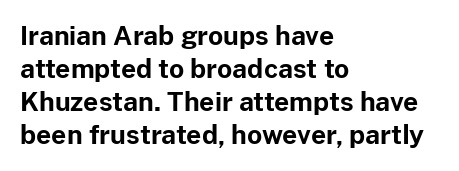
{"italic": "no", "bold": "yes", "underline": "no", "align": "left", "line_spacing": "normal", "line_spacing_ratio": 1.27, "letter_spacing": "normal", "letter_spacing_em": 0.0, "glyph_px": 26}
